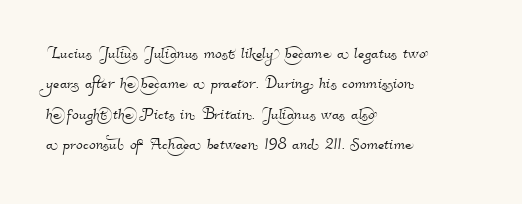
The image shows 20 px text type; set left-aligned, normal line spacing (1.52x), normal letter spacing, not underlined.
